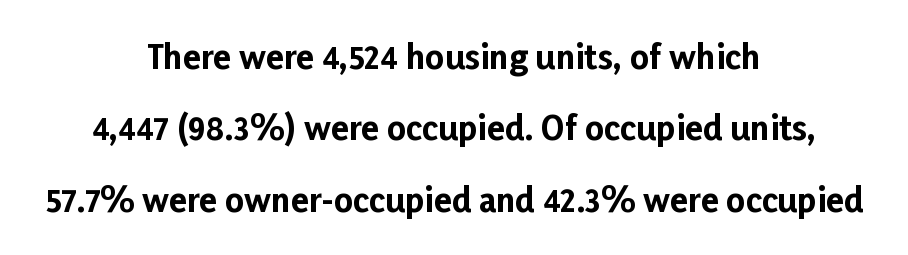
The passage shown is typed in a proportional face where columns would drift. The passage shown is not underscored anywhere. The sample has been set heavy, in full bold. Caption: standard tracking, unaltered. The lettering stays uniformly vertical, giving the passage a roman look. Students, observe: this is what heavily led, spacious text looks like.
